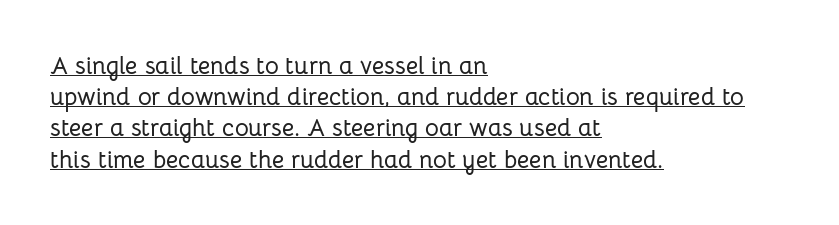
The setting favours the left margin, as ordinary paragraphs usually do. Does the lettering tilt? It doesn't — this is upright. Every word sits above its own underline. Spacing between characters is what you'd get straight out of the box. Vertically, the passage feels balanced, rows spaced as you'd expect.
